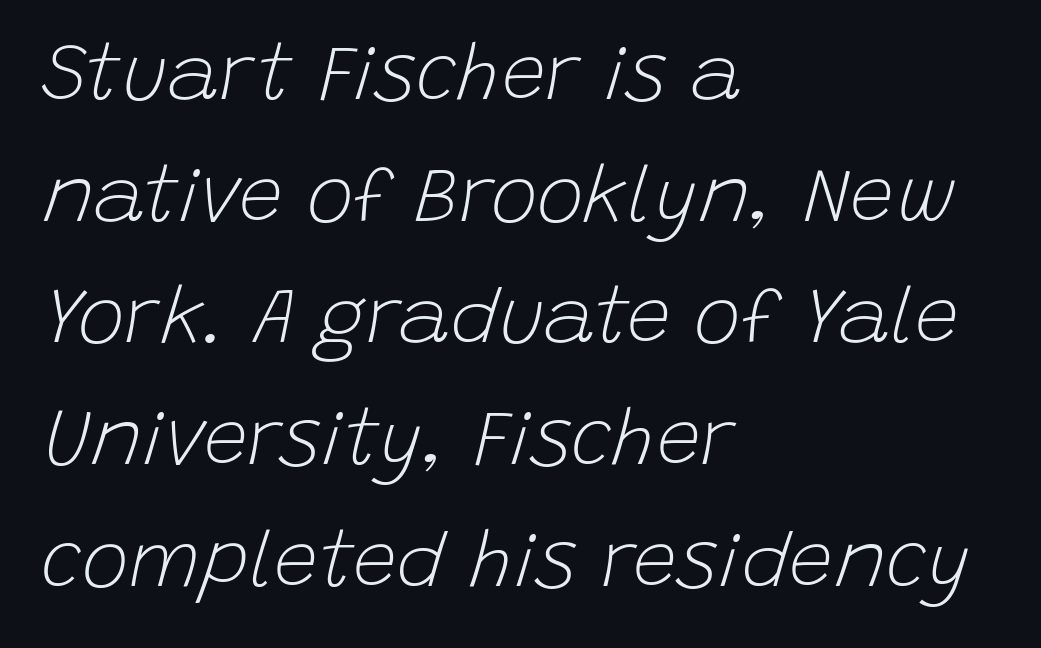
Underlining? Definitely not there. The letterforms sit shoulder to shoulder at normal distance. Summary of weight: not heavy and not bold. You could not count columns in this text — the font is proportionally spaced. Yep, that's italic — everything's leaning. A typesetter would call this leading conventional body-copy spacing.
